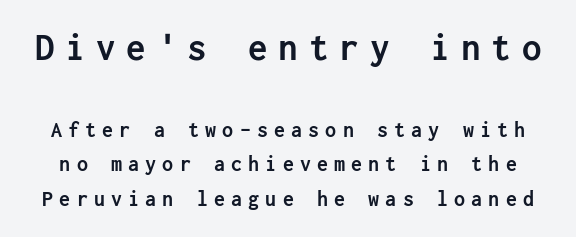
Decoration check: the copy has no underline. Serif or sans? Sans — the stroke terminals are bare. Unlike italic type, these characters show no tilt at all. Reading down the column, the eye jumps a familiar distance to each next line. Between one letter and the next there's a generous, obvious gap. Emphasis by weight is at full strength: bold.
